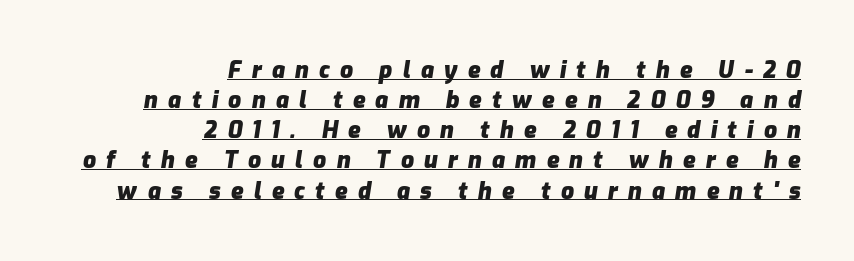
{"italic": "yes", "lean": "right", "slant_degrees": 9, "bold": "yes", "underline": "yes", "align": "right", "line_spacing": "normal", "line_spacing_ratio": 1.31, "letter_spacing": "wide", "letter_spacing_em": 0.44, "glyph_px": 23}
